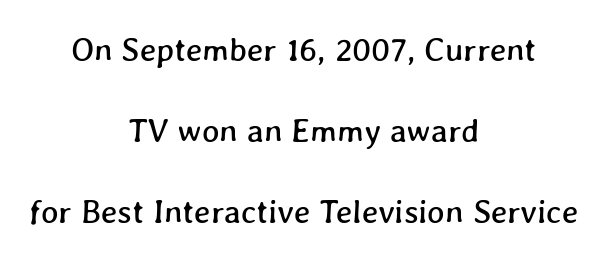
Q: Is the text underlined? A: No.
Q: How is the paragraph aligned? A: Centered.
Q: Is the spacing between letters normal or unusually wide? A: Normal.
Q: Is the spacing between lines tight, normal or loose? A: Loose.
Q: Width (condensed, normal, or wide)? A: Normal.
Q: Stroke contrast? A: Low.
Q: x-height? A: Medium.
Q: Monospaced? A: No.
